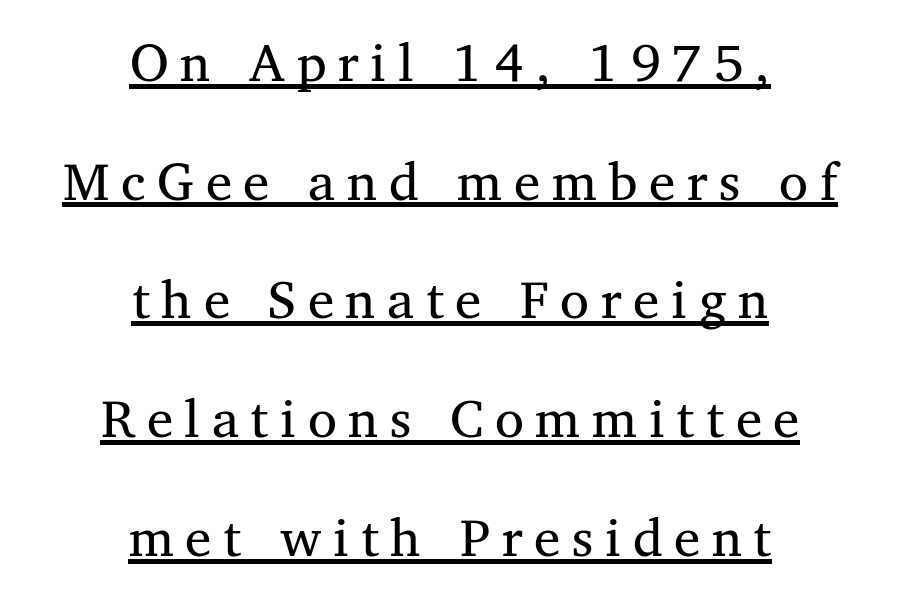
The image shows 53 px regular-weight serif type; set centered, loose line spacing (2.24x), unusually wide letter spacing (+0.22 em), underlined; medium stroke contrast and a medium x-height.
